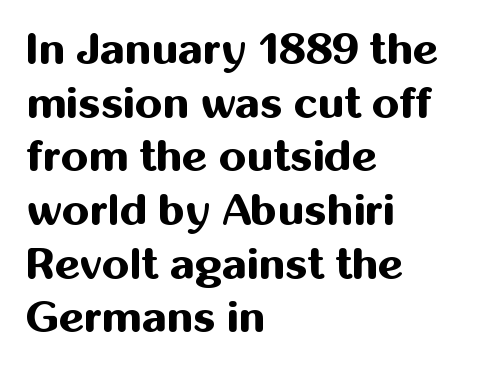
Q: Is the text bold? A: Yes.
Q: Is the text italic (slanted)? A: No, it is upright.
Q: Is the typeface a serif or a sans-serif typeface? A: Sans-serif.
Q: Is the text underlined? A: No.
Q: How is the paragraph aligned? A: Left-aligned.
Q: Is the spacing between letters normal or unusually wide? A: Normal.
Q: Width (condensed, normal, or wide)? A: Normal.
Q: Stroke contrast? A: Medium.
Q: x-height? A: Medium.
Q: Monospaced? A: No.
